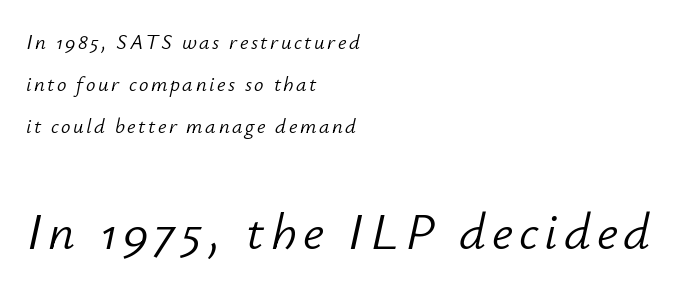
The image shows 52 px light type, italic (leaning right); set left-aligned, loose line spacing (2.01x), not underlined; the second (bottom) block is 2.48x larger; low stroke contrast and a small x-height.
